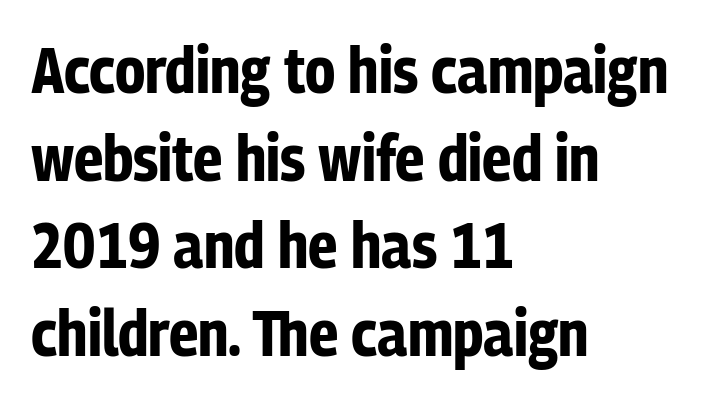
The ragged edge is on the right, which tells us the setting is flush left. In terms of leading, this rendering sits right in the middle. Grotesque or geometric, the face here clearly has no serifs. Notice how the stems are strictly vertical — no italics here.
